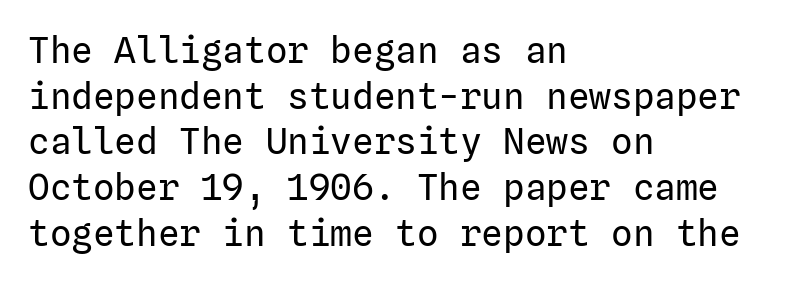
{"serif": "no", "italic": "no", "bold": "no", "weight": "regular", "width": "normal", "stroke_contrast": "low", "x_height": "medium", "underline": "no", "align": "left", "line_spacing": "normal", "line_spacing_ratio": 1.27, "letter_spacing": "normal", "letter_spacing_em": 0.0, "glyph_px": 36}
